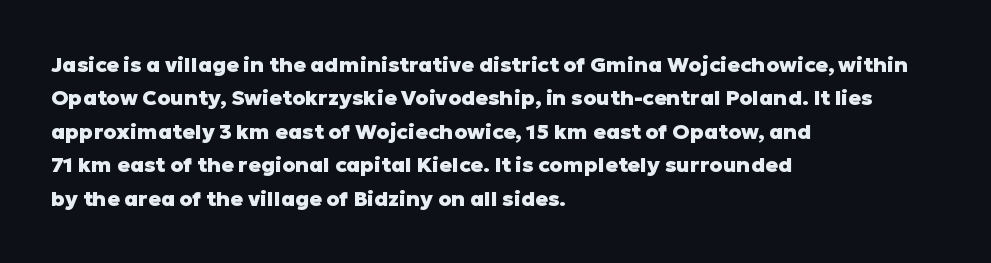
The image shows 21 px bold type, upright; set left-aligned, normal line spacing (1.59x), normal letter spacing, not underlined.
